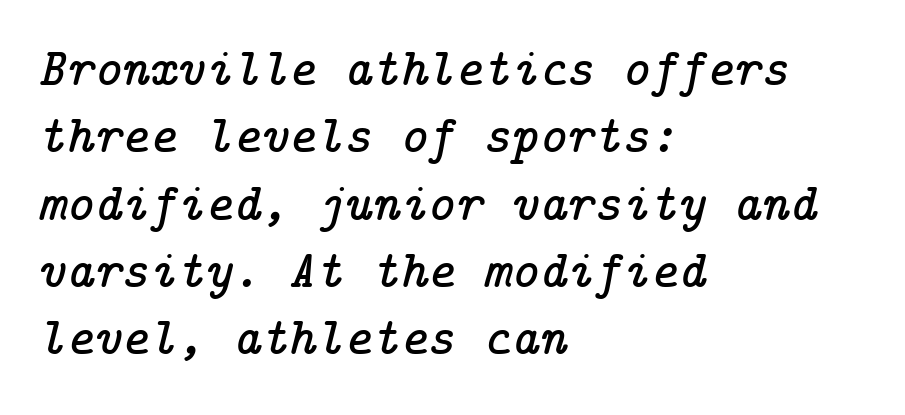
{"serif": "yes", "italic": "yes", "lean": "right", "slant_degrees": 14, "width": "normal", "stroke_contrast": "low", "x_height": "medium", "underline": "no", "align": "left", "line_spacing": "normal", "line_spacing_ratio": 1.27, "letter_spacing": "normal", "letter_spacing_em": 0.0, "glyph_px": 53}
